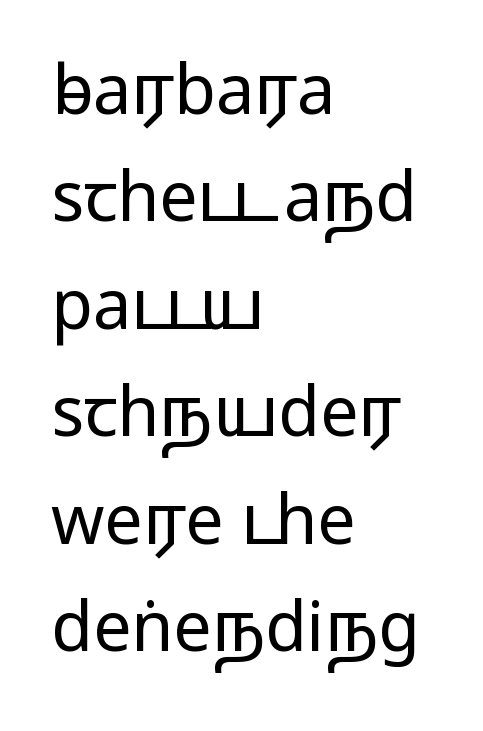
{"serif": "no", "italic": "no", "width": "wide", "stroke_contrast": "medium", "monospaced": "no", "underline": "no", "align": "left", "line_spacing": "normal", "line_spacing_ratio": 1.58, "letter_spacing": "normal", "letter_spacing_em": 0.0, "glyph_px": 68}
